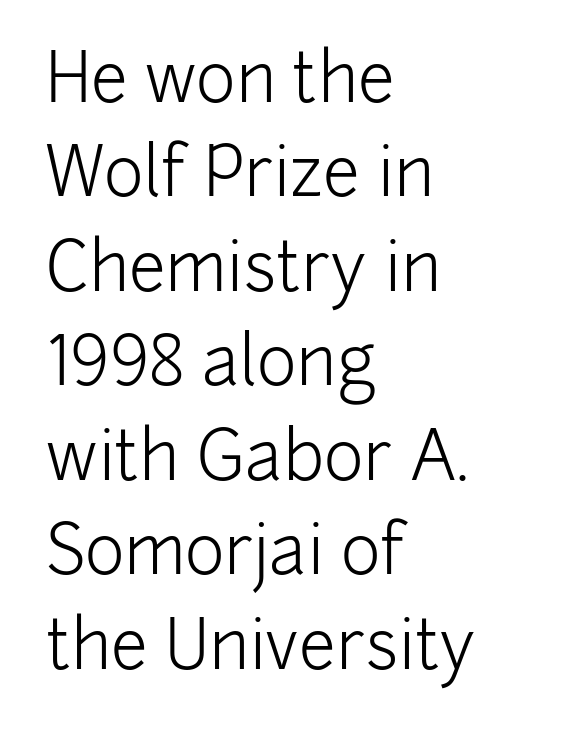
Q: Is the text bold? A: No.
Q: Is the text italic (slanted)? A: No, it is upright.
Q: Is the typeface a serif or a sans-serif typeface? A: Sans-serif.
Q: Is the text underlined? A: No.
Q: How is the paragraph aligned? A: Left-aligned.
Q: Is the spacing between letters normal or unusually wide? A: Normal.
Q: Is the spacing between lines tight, normal or loose? A: Normal.
Q: Width (condensed, normal, or wide)? A: Normal.
Q: Stroke contrast? A: Low.
Q: x-height? A: Medium.
Q: Monospaced? A: No.
